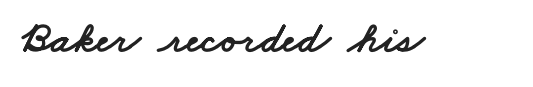
This sample has the flowing, uneven cadence of proportional lettering. Look at the bottom of the vertical strokes: they stop flat, with no serifs. Compared with typical body copy, the letter spacing here is the same. Underlining? Definitely not there.
